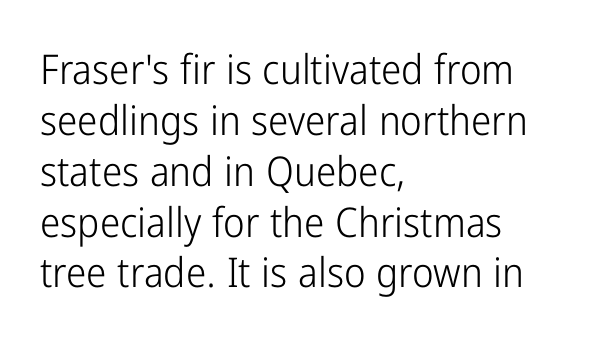
Q: Is the text bold? A: No.
Q: Is the text italic (slanted)? A: No, it is upright.
Q: Is the typeface a serif or a sans-serif typeface? A: Sans-serif.
Q: Is the text underlined? A: No.
Q: How is the paragraph aligned? A: Left-aligned.
Q: Is the spacing between letters normal or unusually wide? A: Normal.
Q: Width (condensed, normal, or wide)? A: Condensed.
Q: Stroke contrast? A: Low.
Q: x-height? A: Medium.
Q: Monospaced? A: No.
